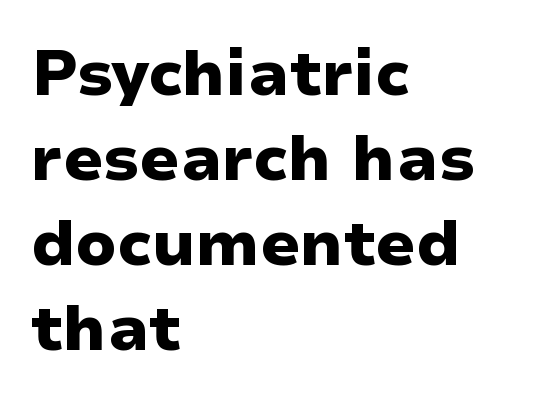
{"serif": "no", "italic": "no", "bold": "yes", "weight": "heavy", "width": "wide", "stroke_contrast": "low", "x_height": "medium", "monospaced": "no", "underline": "no", "align": "left", "line_spacing": "normal", "line_spacing_ratio": 1.35, "letter_spacing": "normal", "letter_spacing_em": 0.0, "glyph_px": 63}
